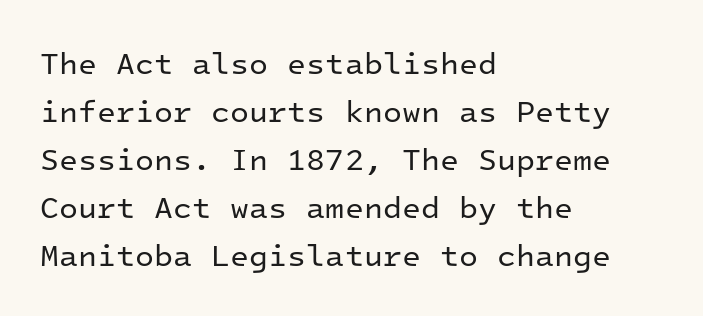
Q: Is the text bold? A: No.
Q: Is the text italic (slanted)? A: No, it is upright.
Q: Is the typeface a serif or a sans-serif typeface? A: Sans-serif.
Q: Is the text underlined? A: No.
Q: How is the paragraph aligned? A: Left-aligned.
Q: Is the spacing between letters normal or unusually wide? A: Normal.
Q: Is the spacing between lines tight, normal or loose? A: Normal.
Q: Width (condensed, normal, or wide)? A: Normal.
Q: Stroke contrast? A: Low.
Q: x-height? A: Medium.
Q: Monospaced? A: Yes.
